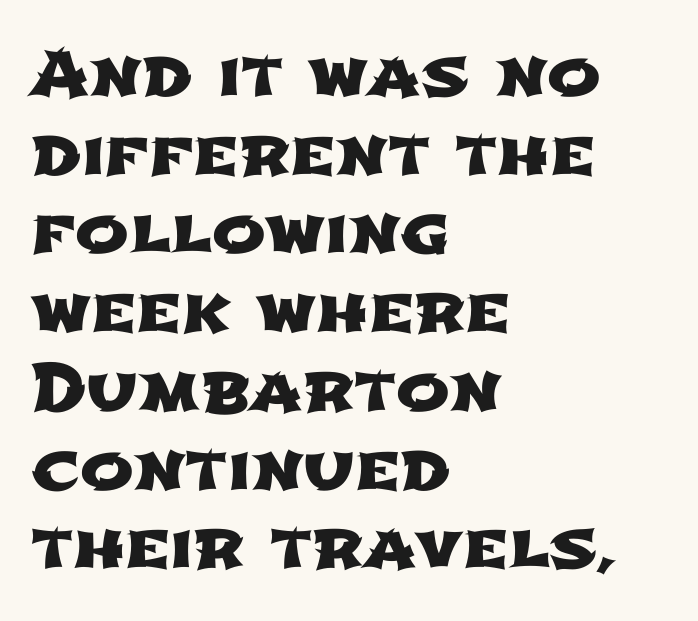
{"serif": "no", "width": "wide", "stroke_contrast": "low", "x_height": "medium", "monospaced": "no", "underline": "no", "align": "left", "line_spacing_ratio": 1.23, "letter_spacing": "normal", "letter_spacing_em": 0.0, "glyph_px": 64}
